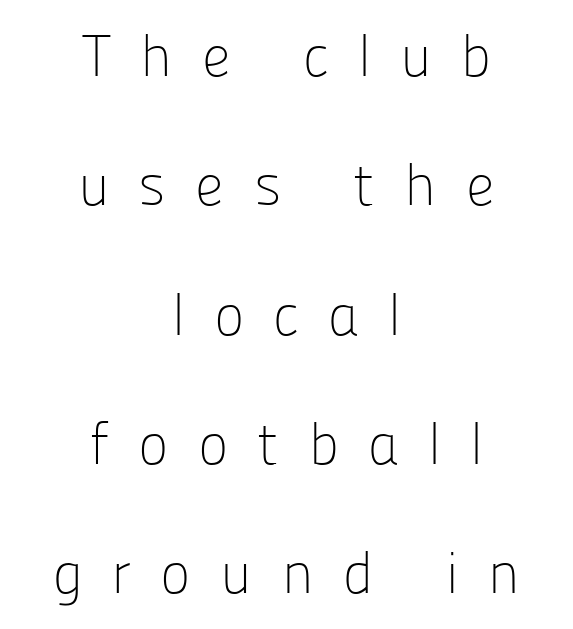
Q: Is the text bold? A: No.
Q: Is the text italic (slanted)? A: No, it is upright.
Q: Is the typeface a serif or a sans-serif typeface? A: Sans-serif.
Q: Is the text underlined? A: No.
Q: How is the paragraph aligned? A: Centered.
Q: Is the spacing between letters normal or unusually wide? A: Unusually wide.
Q: Is the spacing between lines tight, normal or loose? A: Loose.
Q: Width (condensed, normal, or wide)? A: Normal.
Q: Stroke contrast? A: Low.
Q: x-height? A: Medium.
Q: Monospaced? A: No.
